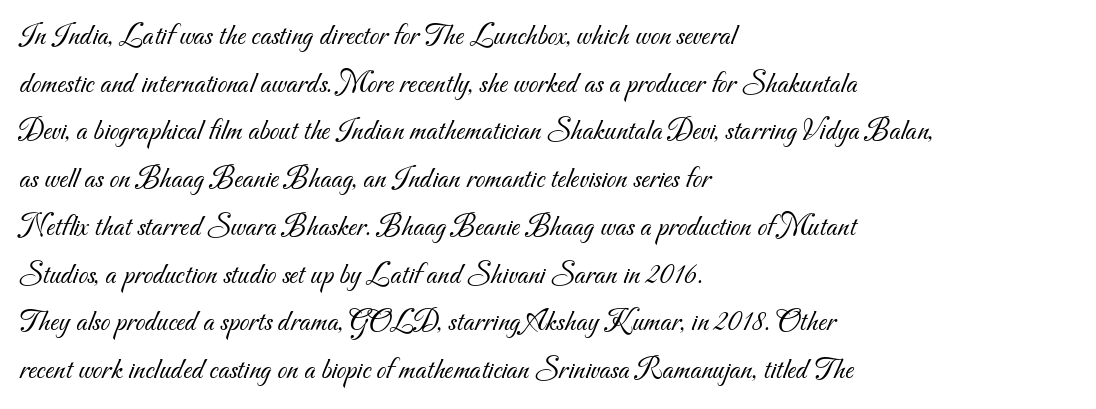
{"serif": "no", "bold": "no", "weight": "light", "width": "normal", "stroke_contrast": "medium", "x_height": "small", "monospaced": "no", "underline": "no", "align": "left", "line_spacing": "normal", "line_spacing_ratio": 1.54, "letter_spacing": "normal", "letter_spacing_em": 0.0, "glyph_px": 31}
